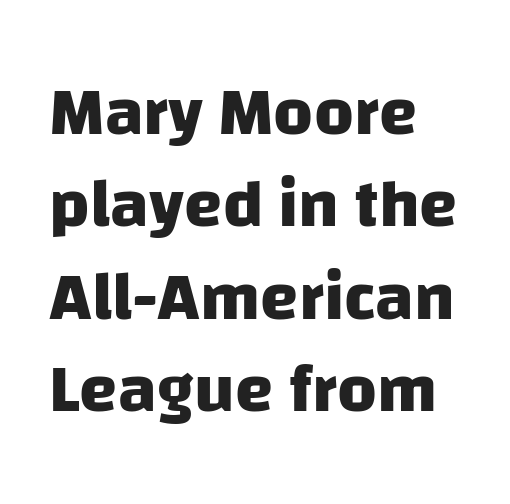
{"serif": "no", "bold": "yes", "weight": "heavy", "width": "normal", "stroke_contrast": "low", "x_height": "large", "monospaced": "no", "underline": "no", "align": "left", "line_spacing": "normal", "line_spacing_ratio": 1.34, "letter_spacing": "normal", "letter_spacing_em": 0.0, "glyph_px": 69}
